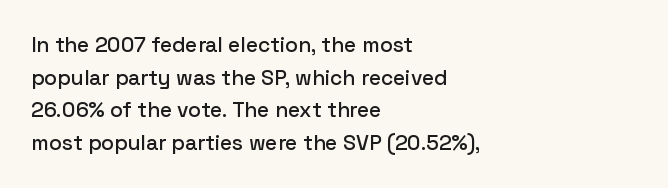
Q: Is the text italic (slanted)? A: No, it is upright.
Q: Is the text underlined? A: No.
Q: How is the paragraph aligned? A: Left-aligned.
Q: Is the spacing between letters normal or unusually wide? A: Normal.
Q: Is the spacing between lines tight, normal or loose? A: Normal.
